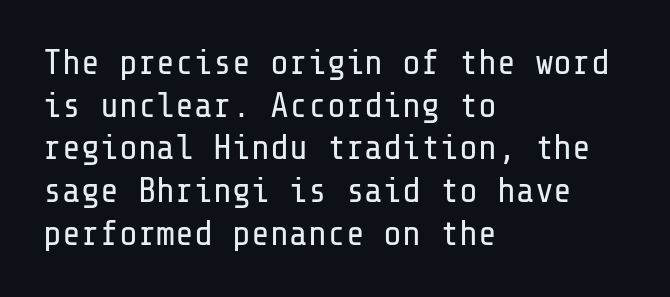
Q: Is the text bold? A: No.
Q: Is the text italic (slanted)? A: No, it is upright.
Q: Is the typeface a serif or a sans-serif typeface? A: Sans-serif.
Q: Is the text underlined? A: No.
Q: How is the paragraph aligned? A: Left-aligned.
Q: Is the spacing between letters normal or unusually wide? A: Normal.
Q: Width (condensed, normal, or wide)? A: Normal.
Q: Stroke contrast? A: Low.
Q: x-height? A: Medium.
